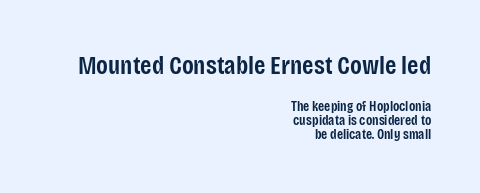
The image shows 26 px text type, upright; set right-aligned, tight line spacing (1.03x), normal letter spacing, not underlined; the first (top) block is 1.86x larger.
